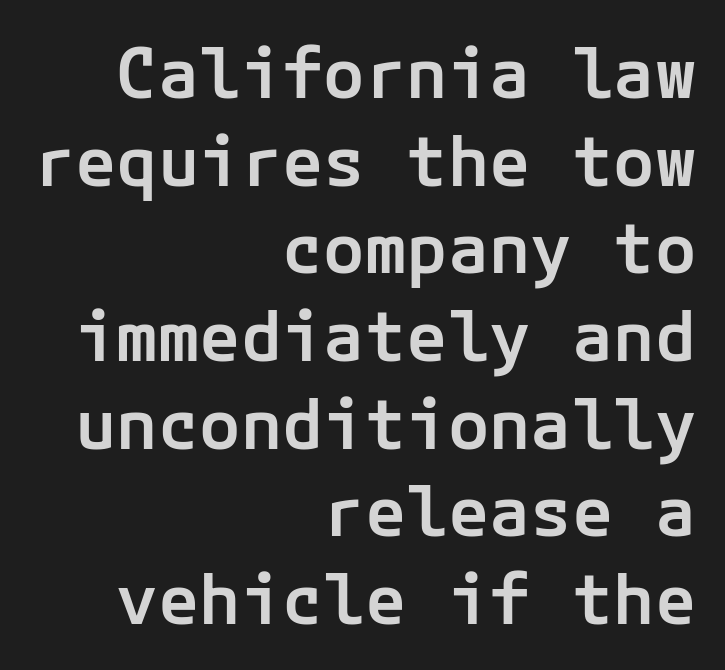
Q: Is the text bold? A: Semi-bold.
Q: Is the text italic (slanted)? A: No, it is upright.
Q: Is the typeface a serif or a sans-serif typeface? A: Sans-serif.
Q: Is the text underlined? A: No.
Q: How is the paragraph aligned? A: Right-aligned.
Q: Is the spacing between letters normal or unusually wide? A: Normal.
Q: Is the spacing between lines tight, normal or loose? A: Normal.
Q: Width (condensed, normal, or wide)? A: Normal.
Q: Stroke contrast? A: Low.
Q: x-height? A: Medium.
